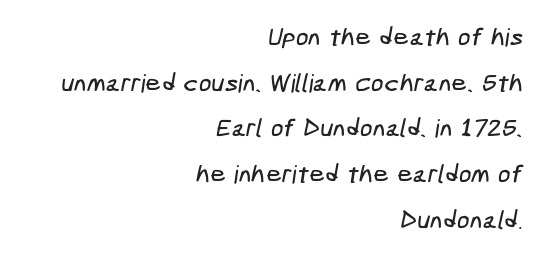
Q: Is the text underlined? A: No.
Q: How is the paragraph aligned? A: Right-aligned.
Q: Is the spacing between letters normal or unusually wide? A: Normal.
